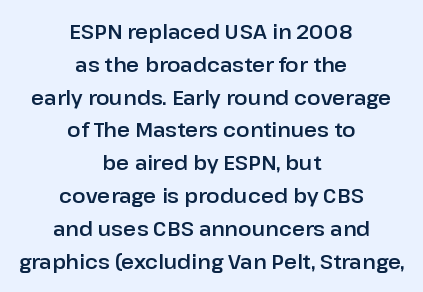
The image shows 20 px text type, upright; set centered, normal line spacing (1.64x), normal letter spacing, not underlined.
